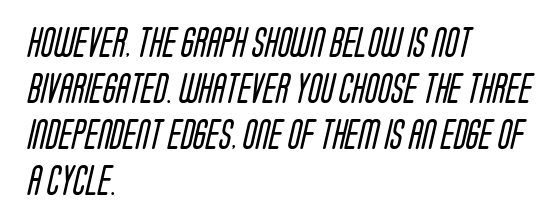
Q: Is the text bold? A: No.
Q: Is the typeface a serif or a sans-serif typeface? A: Sans-serif.
Q: Is the text underlined? A: No.
Q: How is the paragraph aligned? A: Left-aligned.
Q: Is the spacing between letters normal or unusually wide? A: Normal.
Q: Is the spacing between lines tight, normal or loose? A: Normal.
Q: Width (condensed, normal, or wide)? A: Condensed.
Q: Stroke contrast? A: Low.
Q: x-height? A: Large.
Q: Monospaced? A: No.
